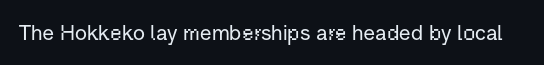
Q: Is the text italic (slanted)? A: No, it is upright.
Q: Is the text underlined? A: No.
Q: Is the spacing between letters normal or unusually wide? A: Normal.
